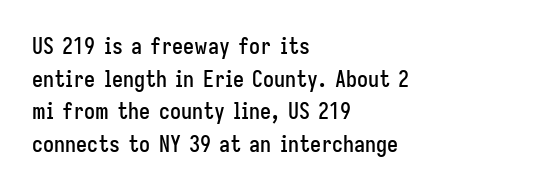
Q: Is the text italic (slanted)? A: No, it is upright.
Q: Is the text underlined? A: No.
Q: How is the paragraph aligned? A: Left-aligned.
Q: Is the spacing between letters normal or unusually wide? A: Normal.
Q: Is the spacing between lines tight, normal or loose? A: Normal.
